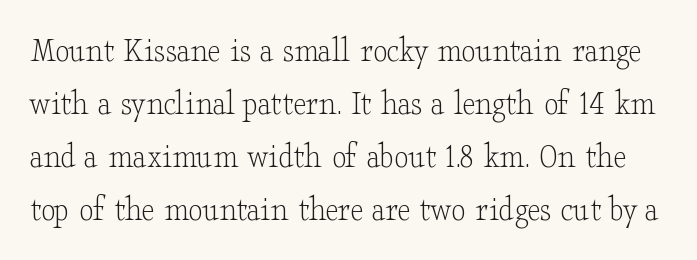
The image shows 36 px light, wide serif type, upright; set normal line spacing (1.47x), normal letter spacing, not underlined; low stroke contrast and a small x-height.
